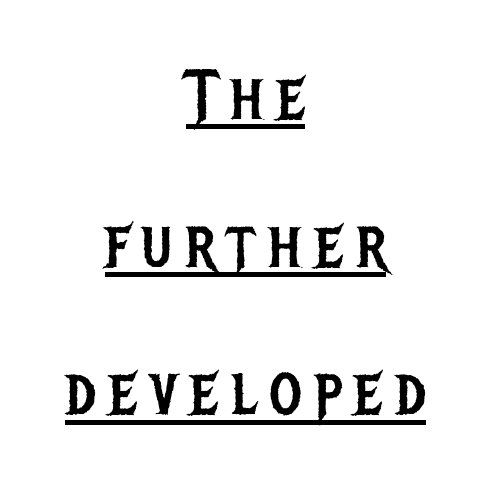
The lines are quadded center. Here the designer chose a conventional face with non-uniform glyph widths. The passage shown is typeset with a sans-serif family. The typography opts for an upright posture over an oblique one.
